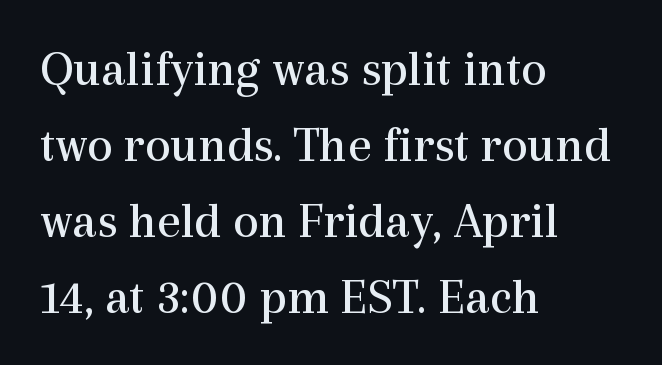
The image shows 51 px regular-weight serif type, upright; set left-aligned, normal line spacing (1.49x), normal letter spacing, not underlined; a medium x-height.
